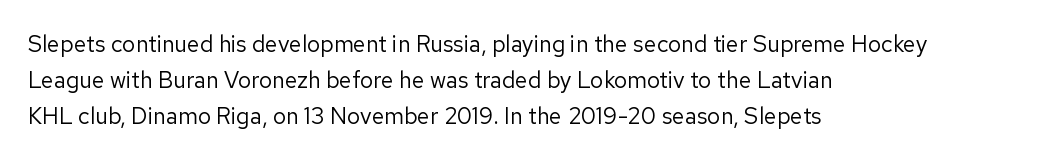
Q: Is the text bold? A: No.
Q: Is the text italic (slanted)? A: No, it is upright.
Q: Is the text underlined? A: No.
Q: How is the paragraph aligned? A: Left-aligned.
Q: Is the spacing between letters normal or unusually wide? A: Normal.
Q: Is the spacing between lines tight, normal or loose? A: Normal.
